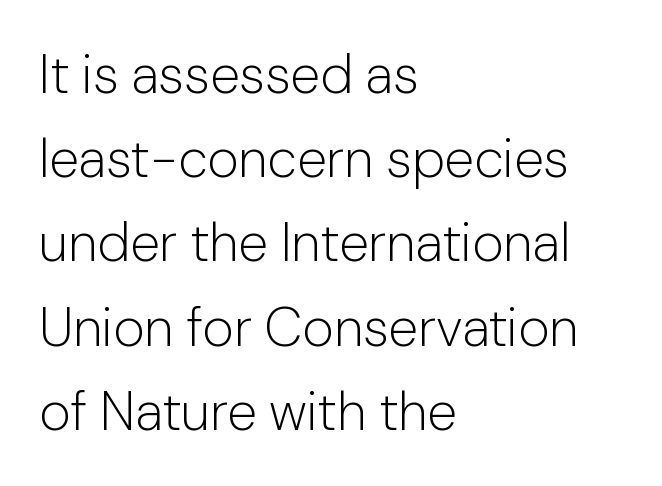
Q: Is the text bold? A: No.
Q: Is the text italic (slanted)? A: No, it is upright.
Q: Is the typeface a serif or a sans-serif typeface? A: Sans-serif.
Q: Is the text underlined? A: No.
Q: How is the paragraph aligned? A: Left-aligned.
Q: Is the spacing between letters normal or unusually wide? A: Normal.
Q: Is the spacing between lines tight, normal or loose? A: Normal.
Q: Width (condensed, normal, or wide)? A: Normal.
Q: Stroke contrast? A: Low.
Q: x-height? A: Medium.
Q: Monospaced? A: No.
